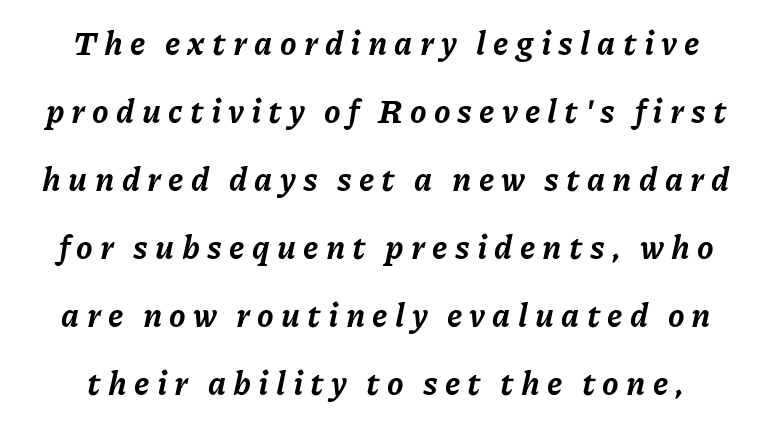
The image shows 33 px bold type, italic (leaning right); set loose line spacing (2.06x), unusually wide letter spacing (+0.22 em), not underlined; low stroke contrast and a medium x-height.
